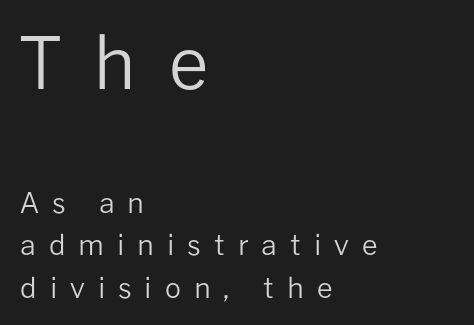
Q: Is the text bold? A: No.
Q: Is the text italic (slanted)? A: No, it is upright.
Q: Is the typeface a serif or a sans-serif typeface? A: Sans-serif.
Q: Is the text underlined? A: No.
Q: How is the paragraph aligned? A: Left-aligned.
Q: Is the spacing between letters normal or unusually wide? A: Unusually wide.
Q: Is the spacing between lines tight, normal or loose? A: Normal.
Q: Which block of text is set in a larger size, the first (top) or the second (bottom)? A: The first (top) one.
Q: Width (condensed, normal, or wide)? A: Normal.
Q: Stroke contrast? A: Low.
Q: x-height? A: Medium.
Q: Monospaced? A: No.
